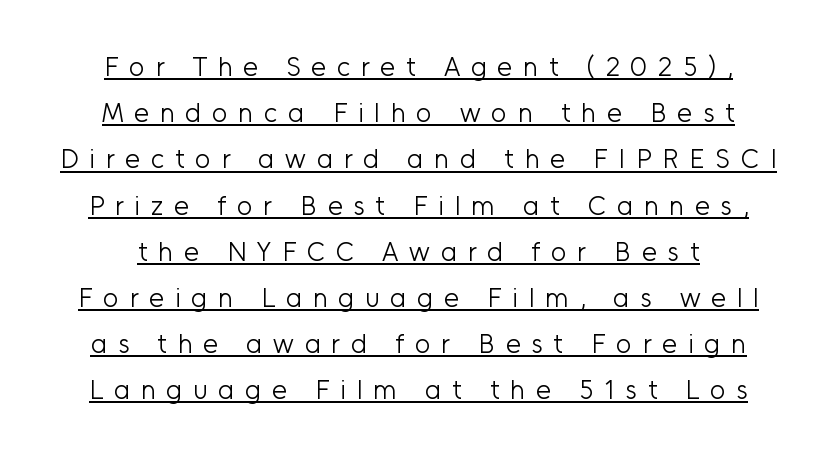
Q: Is the text bold? A: No.
Q: Is the text italic (slanted)? A: No, it is upright.
Q: Is the text underlined? A: Yes.
Q: Is the spacing between letters normal or unusually wide? A: Unusually wide.
